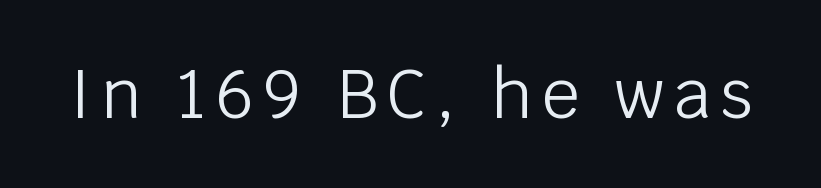
You could not count columns in this text — the font is proportionally spaced. Classification — sans serif. Does the lettering tilt? It doesn't — this is upright. The foot of each line stays bare and open.
